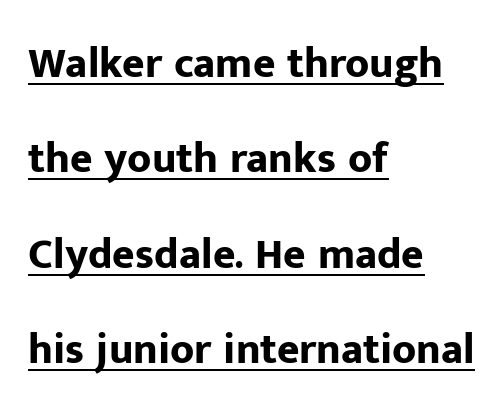
The image shows 43 px bold sans-serif type, upright; set left-aligned, loose line spacing (2.22x), normal letter spacing, underlined; low stroke contrast and a medium x-height.
